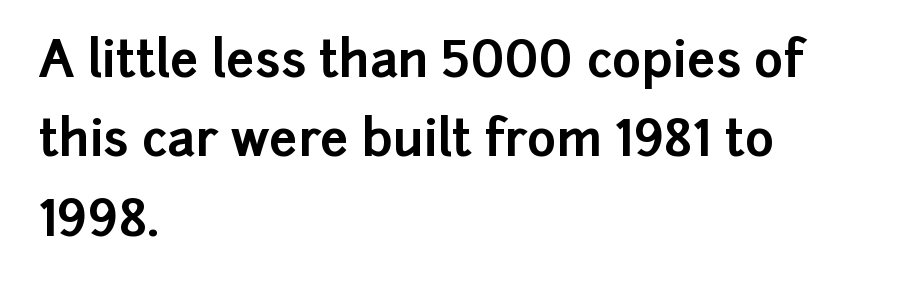
The image shows 50 px bold sans-serif type, upright; set left-aligned, normal line spacing (1.59x), normal letter spacing, not underlined; low stroke contrast and a medium x-height.
